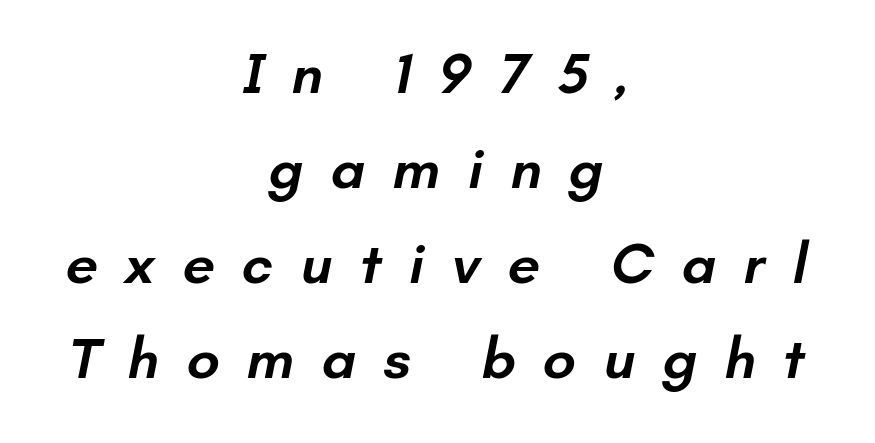
The image shows 58 px semibold sans-serif type; set centered, normal line spacing (1.64x), unusually wide letter spacing (+0.47 em), not underlined; low stroke contrast and a small x-height.
